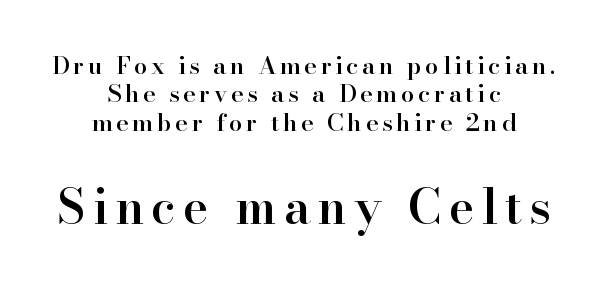
The image shows 48 px semibold serif type, upright; set centered, line spacing 1.18x, not underlined; the second (bottom) block is 2.0x larger; high stroke contrast and a small x-height.
